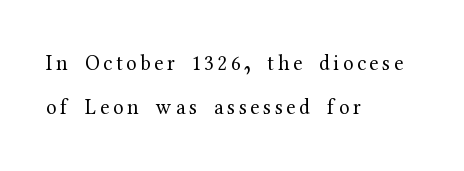
Upright lettering throughout. Each new line begins a long way beneath the previous one. Left-aligned paragraph, ragged on the right. This reads as an unemphasized weight, regular at the heaviest.
